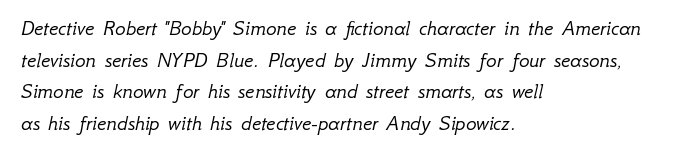
{"italic": "yes", "lean": "right", "slant_degrees": 12, "bold": "no", "underline": "no", "align": "left", "line_spacing": "normal", "line_spacing_ratio": 1.44, "letter_spacing": "normal", "letter_spacing_em": 0.0, "glyph_px": 22}
